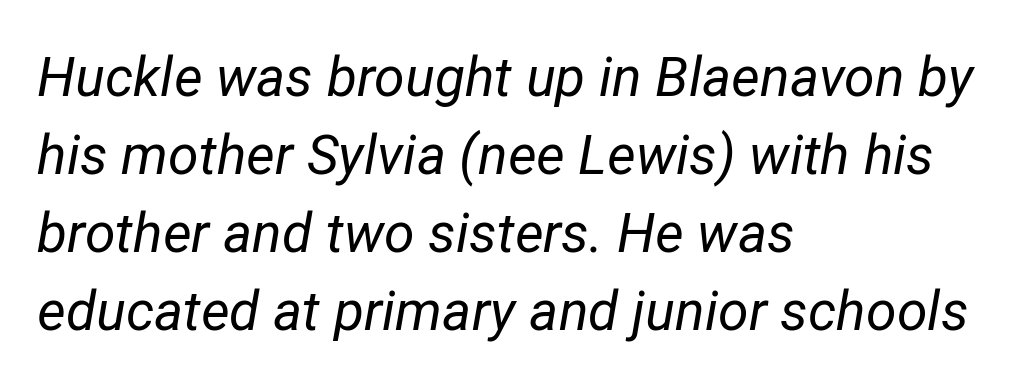
Q: Is the text bold? A: No.
Q: Is the text italic (slanted)? A: Yes, it leans right by about 12 degrees.
Q: Is the text underlined? A: No.
Q: How is the paragraph aligned? A: Left-aligned.
Q: Is the spacing between letters normal or unusually wide? A: Normal.
Q: Is the spacing between lines tight, normal or loose? A: Normal.
Q: Width (condensed, normal, or wide)? A: Normal.
Q: Stroke contrast? A: Low.
Q: x-height? A: Medium.
Q: Monospaced? A: No.
